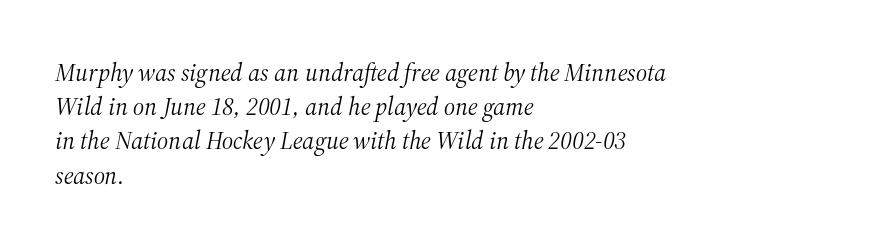
Does the leading feel generous? No, just average. Underline: absent. Students, note that the glyphs here touch the page at normal intervals. A student would call this left alignment; a typographer would say flush left, rag right.
